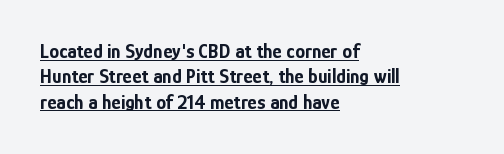
{"italic": "no", "bold": "yes", "underline": "yes", "align": "left", "line_spacing": "normal", "line_spacing_ratio": 1.27, "letter_spacing": "normal", "letter_spacing_em": 0.0, "glyph_px": 20}
